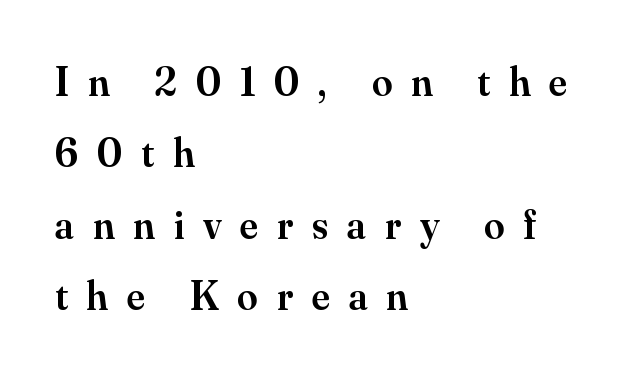
Q: Is the text bold? A: Semi-bold.
Q: Is the text italic (slanted)? A: No, it is upright.
Q: Is the typeface a serif or a sans-serif typeface? A: Serif.
Q: Is the text underlined? A: No.
Q: How is the paragraph aligned? A: Left-aligned.
Q: Is the spacing between letters normal or unusually wide? A: Unusually wide.
Q: Width (condensed, normal, or wide)? A: Normal.
Q: Stroke contrast? A: Medium.
Q: x-height? A: Small.
Q: Monospaced? A: No.
